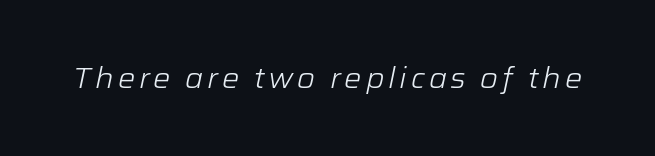
Looks like regular typesetting: each glyph gets only the width it needs. The words here are not underlined. Vertical stems look standard width or narrower in stroke. These lines were composed using italics.
